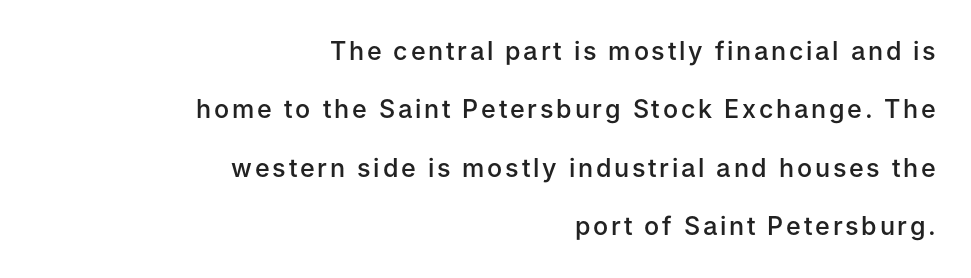
Q: Is the text bold? A: Semi-bold.
Q: Is the text italic (slanted)? A: No, it is upright.
Q: Is the text underlined? A: No.
Q: How is the paragraph aligned? A: Right-aligned.
Q: Is the spacing between lines tight, normal or loose? A: Loose.
